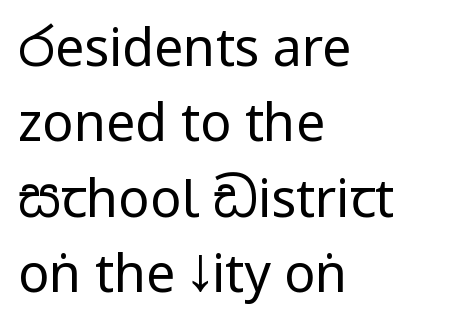
The image shows 52 px regular-weight, condensed sans-serif type, upright; set left-aligned, normal line spacing (1.45x), normal letter spacing, not underlined; low stroke contrast and a large x-height.
